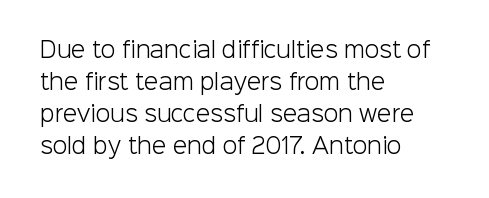
The image shows 21 px text type, upright; set left-aligned, normal line spacing (1.52x), normal letter spacing, not underlined.
